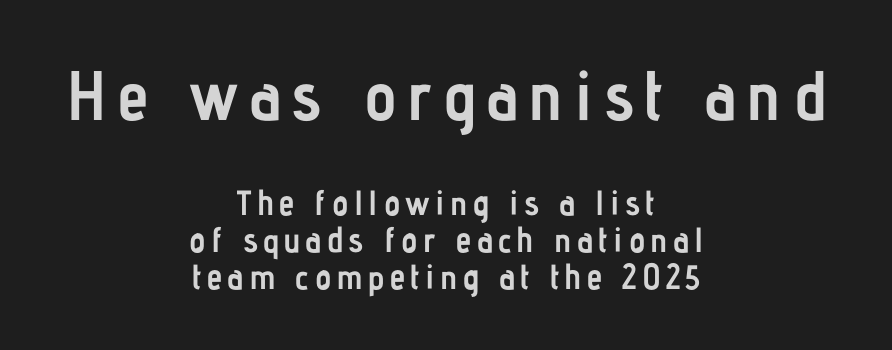
Q: Is the text bold? A: Yes.
Q: Is the text italic (slanted)? A: No, it is upright.
Q: Is the typeface a serif or a sans-serif typeface? A: Sans-serif.
Q: Is the text underlined? A: No.
Q: How is the paragraph aligned? A: Centered.
Q: Is the spacing between lines tight, normal or loose? A: Tight.
Q: Which block of text is set in a larger size, the first (top) or the second (bottom)? A: The first (top) one.
Q: Width (condensed, normal, or wide)? A: Condensed.
Q: Stroke contrast? A: Low.
Q: x-height? A: Medium.
Q: Monospaced? A: No.
